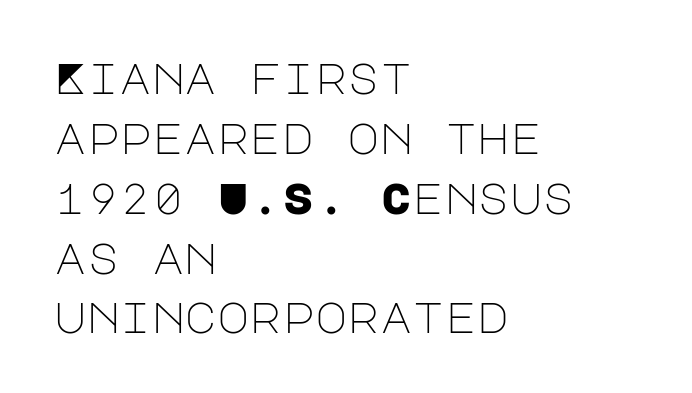
{"serif": "no", "italic": "no", "bold": "no", "weight": "light", "width": "normal", "stroke_contrast": "low", "x_height": "large", "underline": "no", "align": "left", "line_spacing": "normal", "line_spacing_ratio": 1.36, "letter_spacing": "normal", "letter_spacing_em": 0.0, "glyph_px": 44}
